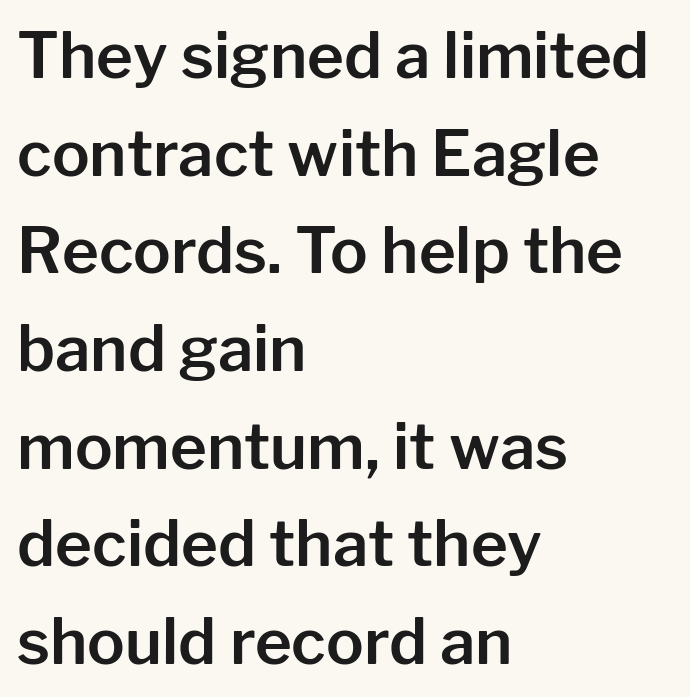
{"serif": "no", "italic": "no", "width": "normal", "stroke_contrast": "low", "x_height": "medium", "monospaced": "no", "underline": "no", "align": "left", "line_spacing": "normal", "line_spacing_ratio": 1.55, "letter_spacing": "normal", "letter_spacing_em": 0.0, "glyph_px": 63}
